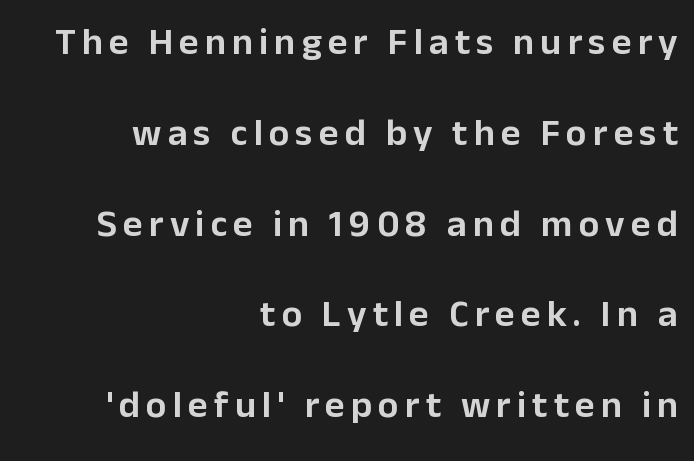
Q: Is the text italic (slanted)? A: No, it is upright.
Q: Is the typeface a serif or a sans-serif typeface? A: Sans-serif.
Q: Is the text underlined? A: No.
Q: How is the paragraph aligned? A: Right-aligned.
Q: Is the spacing between lines tight, normal or loose? A: Loose.
Q: Width (condensed, normal, or wide)? A: Normal.
Q: Stroke contrast? A: Low.
Q: x-height? A: Medium.
Q: Monospaced? A: No.
